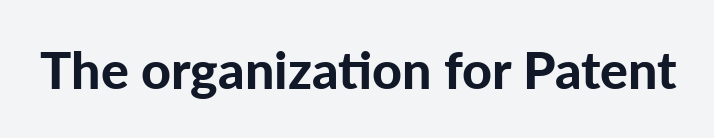
Q: Is the text bold? A: Yes.
Q: Is the text italic (slanted)? A: No, it is upright.
Q: Is the typeface a serif or a sans-serif typeface? A: Sans-serif.
Q: Is the text underlined? A: No.
Q: Is the spacing between letters normal or unusually wide? A: Normal.
Q: Width (condensed, normal, or wide)? A: Normal.
Q: Stroke contrast? A: Low.
Q: x-height? A: Medium.
Q: Monospaced? A: No.
